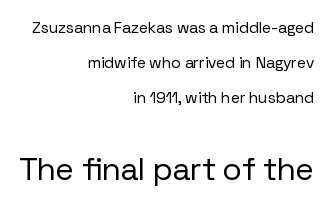
{"serif": "no", "italic": "no", "bold": "no", "weight": "regular", "width": "normal", "stroke_contrast": "low", "x_height": "medium", "monospaced": "no", "underline": "no", "align": "right", "line_spacing": "loose", "line_spacing_ratio": 2.2, "letter_spacing": "normal", "letter_spacing_em": 0.0, "larger_block": "second", "size_ratio": 2.0, "glyph_px": 32}
